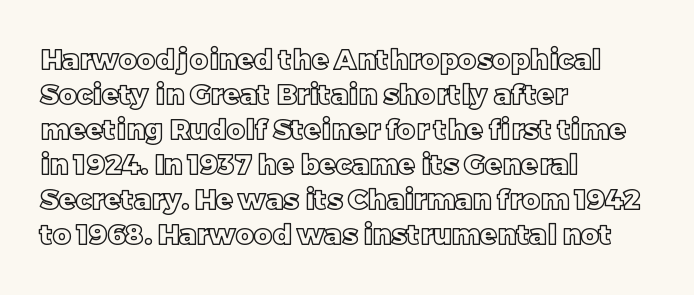
Q: Is the text italic (slanted)? A: No, it is upright.
Q: Is the text underlined? A: No.
Q: How is the paragraph aligned? A: Left-aligned.
Q: Is the spacing between letters normal or unusually wide? A: Normal.
Q: Is the spacing between lines tight, normal or loose? A: Normal.
Q: Width (condensed, normal, or wide)? A: Normal.
Q: x-height? A: Large.
Q: Monospaced? A: No.
